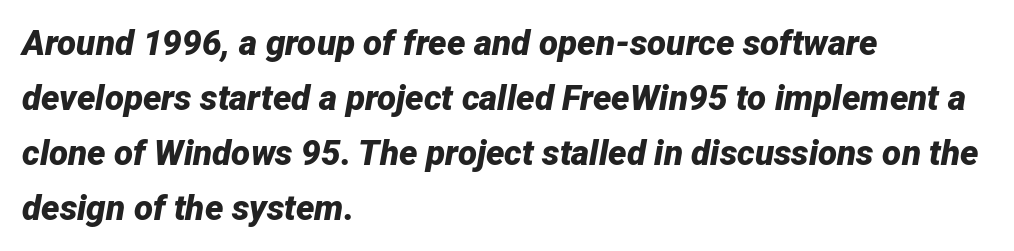
Q: Is the text bold? A: Yes.
Q: Is the text italic (slanted)? A: Yes, it leans right by about 12 degrees.
Q: Is the text underlined? A: No.
Q: How is the paragraph aligned? A: Left-aligned.
Q: Is the spacing between letters normal or unusually wide? A: Normal.
Q: Is the spacing between lines tight, normal or loose? A: Normal.
Q: Width (condensed, normal, or wide)? A: Normal.
Q: Stroke contrast? A: Low.
Q: x-height? A: Medium.
Q: Monospaced? A: No.
